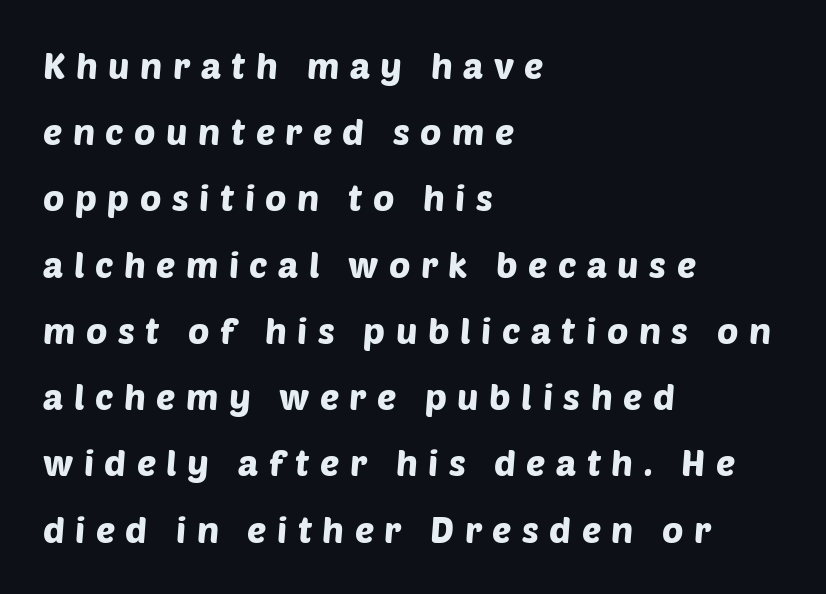
The image shows 36 px sans-serif type; set left-aligned, line spacing 1.84x, unusually wide letter spacing (+0.29 em), not underlined; low stroke contrast and a large x-height.
